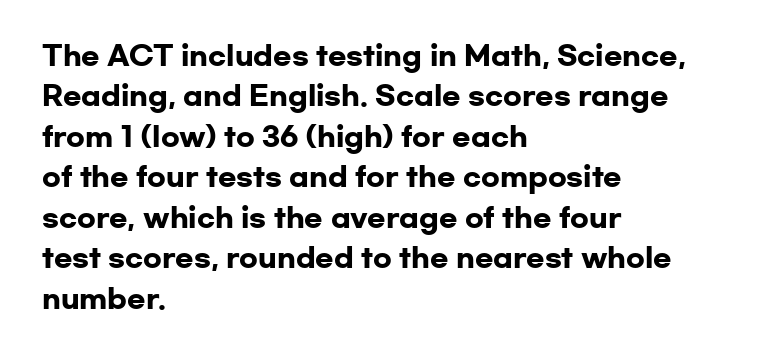
Q: Is the text bold? A: Yes.
Q: Is the text italic (slanted)? A: No, it is upright.
Q: Is the text underlined? A: No.
Q: How is the paragraph aligned? A: Left-aligned.
Q: Is the spacing between letters normal or unusually wide? A: Normal.
Q: Is the spacing between lines tight, normal or loose? A: Normal.
